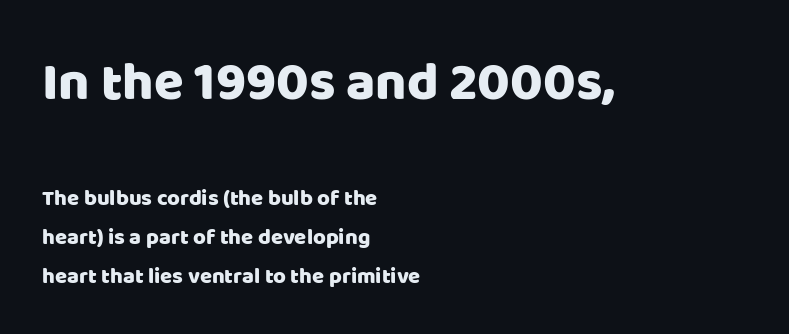
The letters stand upright; this is a roman face. Every row of glyphs begins at an identical x-position on the left. Do the characters align in a grid? No, the font is proportional. No extra tracking has been applied to these lines. Check the space under the baseline: it is left empty. Nothing sits at the stroke ends, so this counts as sans-serif.
